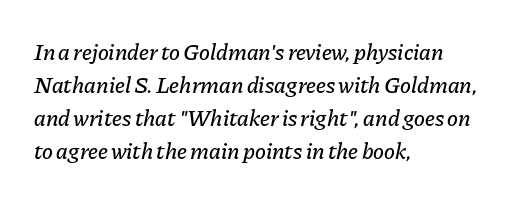
Q: Is the text italic (slanted)? A: Yes, it leans right by about 11 degrees.
Q: Is the text underlined? A: No.
Q: How is the paragraph aligned? A: Left-aligned.
Q: Is the spacing between letters normal or unusually wide? A: Normal.
Q: Is the spacing between lines tight, normal or loose? A: Normal.
